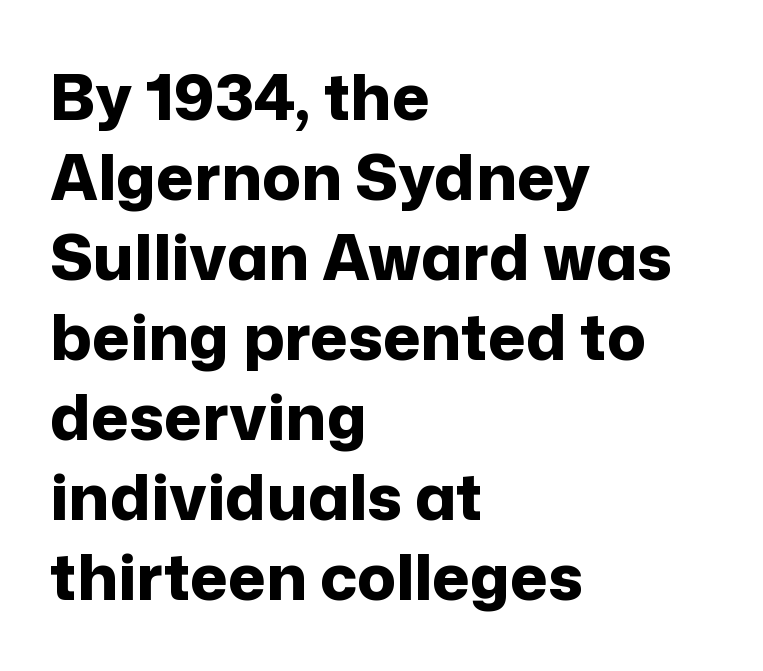
Examine the stroke ends and you'll find no serifs. If you measured baseline to baseline, you'd find a middling distance. Caption: bold face, heavy strokes. The gaps between neighbouring characters are ordinary and unremarkable. Check under the words: just untouched page.
